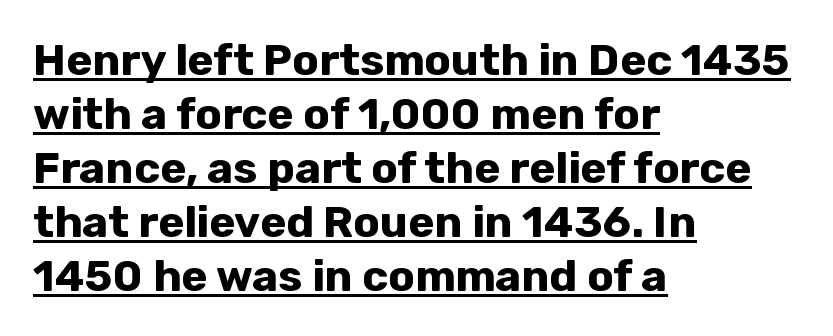
{"serif": "no", "italic": "no", "bold": "yes", "weight": "bold", "width": "normal", "stroke_contrast": "low", "x_height": "medium", "monospaced": "no", "underline": "yes", "align": "left", "line_spacing_ratio": 1.23, "letter_spacing": "normal", "letter_spacing_em": 0.0, "glyph_px": 44}
